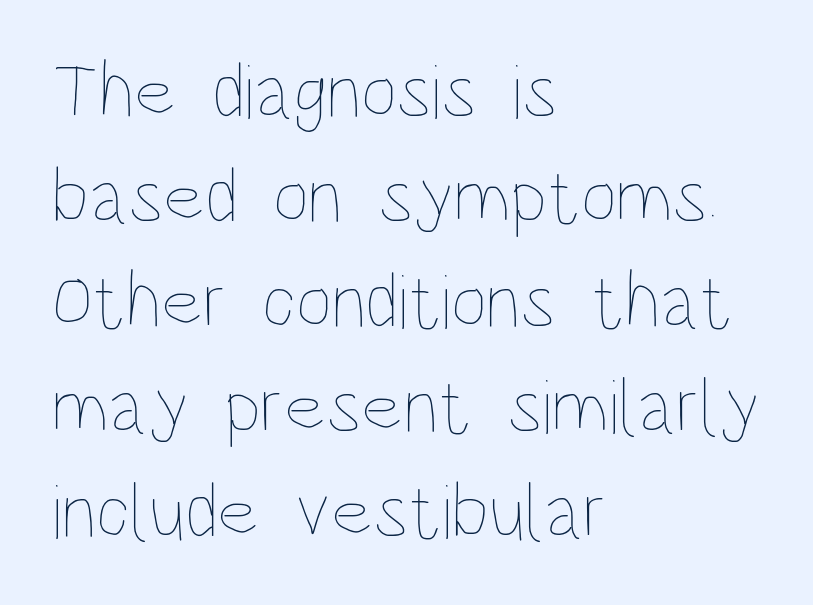
Q: Is the text bold? A: No.
Q: Is the text italic (slanted)? A: No, it is upright.
Q: Is the text underlined? A: No.
Q: How is the paragraph aligned? A: Left-aligned.
Q: Is the spacing between letters normal or unusually wide? A: Normal.
Q: Is the spacing between lines tight, normal or loose? A: Normal.
Q: Width (condensed, normal, or wide)? A: Condensed.
Q: Stroke contrast? A: Low.
Q: x-height? A: Large.
Q: Monospaced? A: No.
